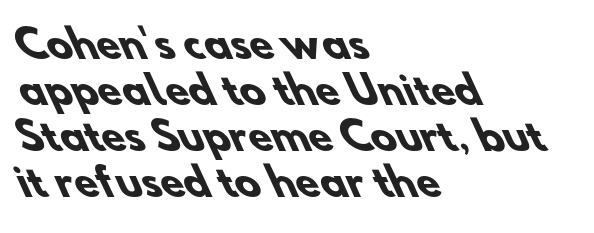
The image shows 38 px heavy sans-serif type; set left-aligned, line spacing 1.21x, normal letter spacing, not underlined; low stroke contrast and a small x-height.
